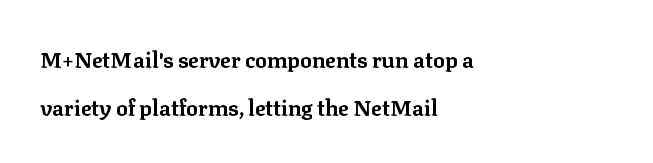
Layout note: lines flush left. Beneath every word, the page is bare. Typesetter's note: full bold, strokes at maximum text heaviness. A roman cut, with each character standing at attention. This rendering leaves character spacing at its baseline value. Does the leading feel generous? Absolutely, it's lavish.
